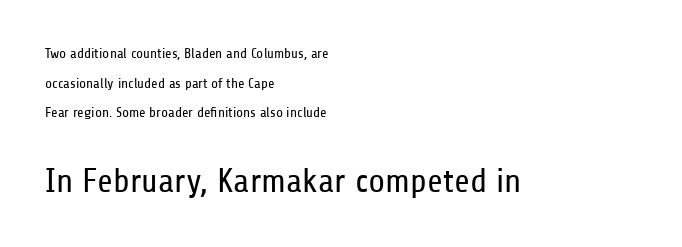
Q: Is the text bold? A: No.
Q: Is the text italic (slanted)? A: No, it is upright.
Q: Is the typeface a serif or a sans-serif typeface? A: Sans-serif.
Q: Is the text underlined? A: No.
Q: How is the paragraph aligned? A: Left-aligned.
Q: Is the spacing between letters normal or unusually wide? A: Normal.
Q: Is the spacing between lines tight, normal or loose? A: Loose.
Q: Which block of text is set in a larger size, the first (top) or the second (bottom)? A: The second (bottom) one.
Q: Width (condensed, normal, or wide)? A: Condensed.
Q: Stroke contrast? A: Low.
Q: x-height? A: Medium.
Q: Monospaced? A: No.
